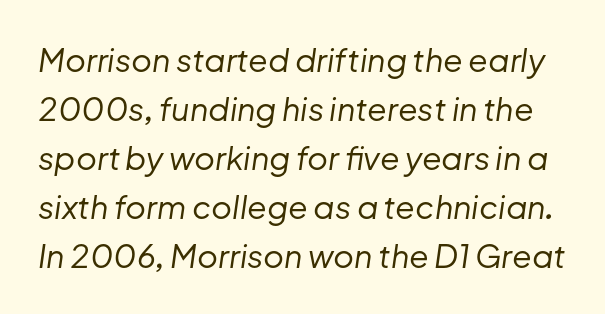
{"italic": "yes", "lean": "right", "slant_degrees": 8, "bold": "no", "weight": "regular", "width": "normal", "stroke_contrast": "low", "x_height": "medium", "monospaced": "no", "underline": "no", "line_spacing": "normal", "line_spacing_ratio": 1.53, "letter_spacing": "normal", "letter_spacing_em": 0.0, "glyph_px": 32}
